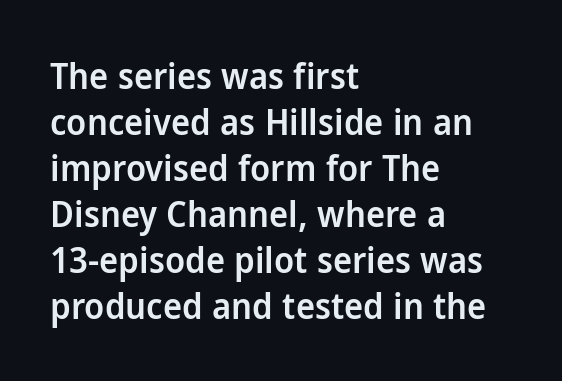
{"serif": "no", "italic": "no", "bold": "semi", "weight": "semibold", "width": "normal", "stroke_contrast": "low", "x_height": "medium", "monospaced": "no", "underline": "no", "align": "left", "line_spacing": "normal", "line_spacing_ratio": 1.28, "letter_spacing": "normal", "letter_spacing_em": 0.0, "glyph_px": 36}
